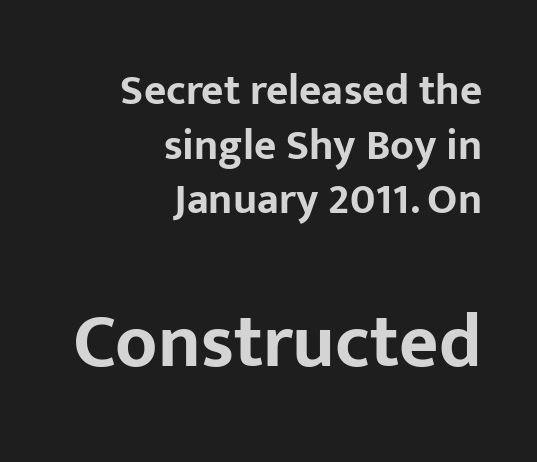
{"serif": "no", "italic": "no", "bold": "yes", "weight": "bold", "width": "normal", "stroke_contrast": "low", "x_height": "medium", "monospaced": "no", "underline": "no", "align": "right", "line_spacing": "normal", "line_spacing_ratio": 1.27, "letter_spacing": "normal", "letter_spacing_em": 0.0, "larger_block": "second", "size_ratio": 1.77, "glyph_px": 76}
